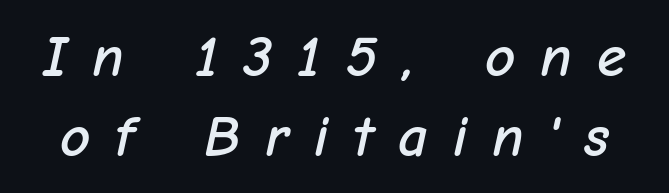
A typesetter would mark this as italic. Vertically, the passage feels balanced, rows spaced as you'd expect. Caption: expanded tracking, letters set apart. These lines are rendered in a variable-pitch font.
